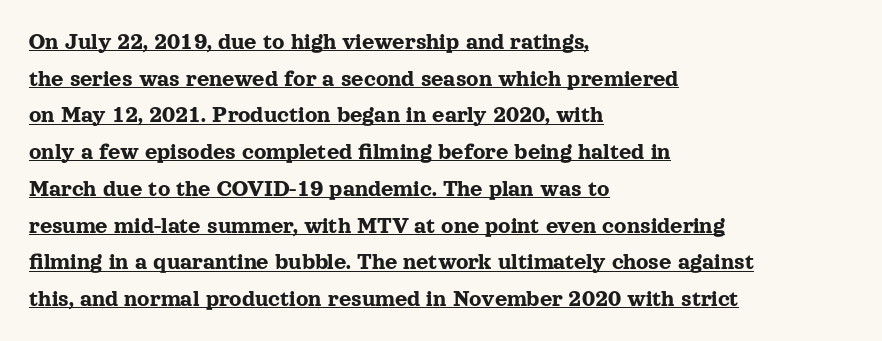
The image shows 24 px text type, upright; set left-aligned, normal line spacing (1.53x), normal letter spacing, underlined.
